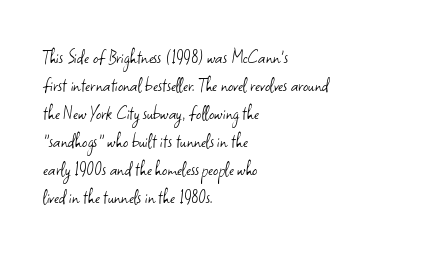
The paragraph has a hard left edge and a soft right edge. Rows of type keep a routine distance in the vertical direction. The letters sit at their default tracking, neither squeezed nor spread.
